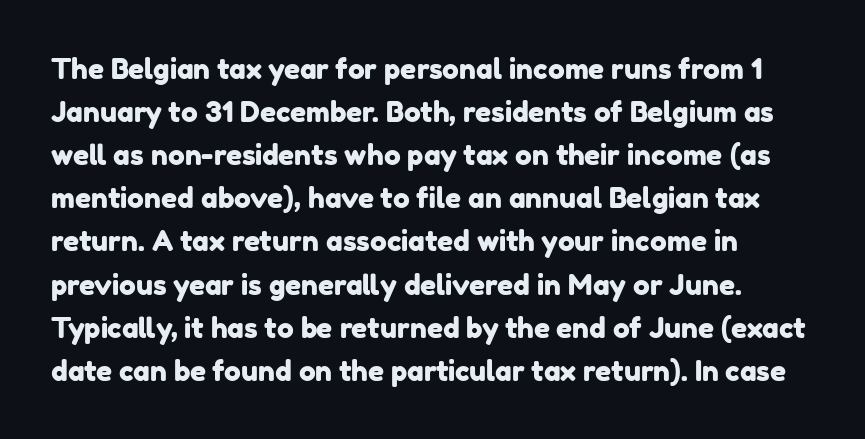
The image shows 28 px sans-serif type; set normal line spacing (1.54x), normal letter spacing, not underlined; low stroke contrast and a medium x-height.
